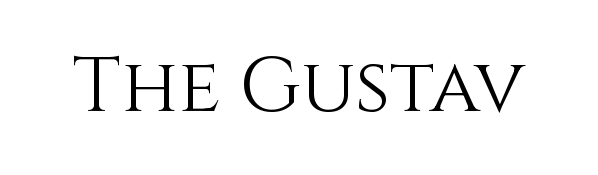
The image shows 77 px light type, upright; set normal letter spacing, not underlined; medium stroke contrast and a large x-height.
